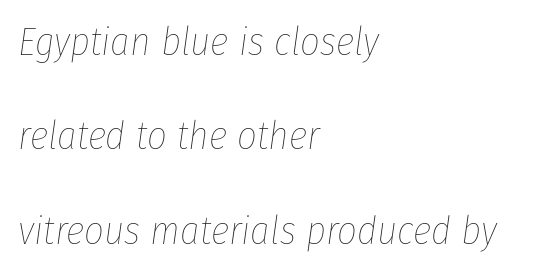
Q: Is the text bold? A: No.
Q: Is the text italic (slanted)? A: Yes, it leans right by about 8 degrees.
Q: Is the text underlined? A: No.
Q: How is the paragraph aligned? A: Left-aligned.
Q: Is the spacing between letters normal or unusually wide? A: Normal.
Q: Is the spacing between lines tight, normal or loose? A: Loose.
Q: Width (condensed, normal, or wide)? A: Condensed.
Q: Stroke contrast? A: Low.
Q: x-height? A: Medium.
Q: Monospaced? A: No.
